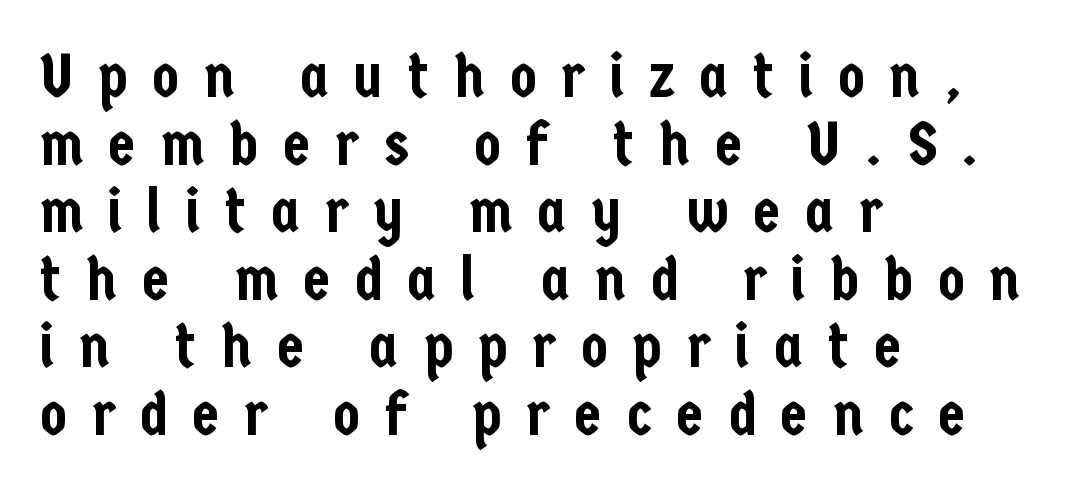
The image shows 62 px condensed sans-serif type, upright; set left-aligned, tight line spacing (1.09x), unusually wide letter spacing (+0.4 em), not underlined; low stroke contrast and a medium x-height.
